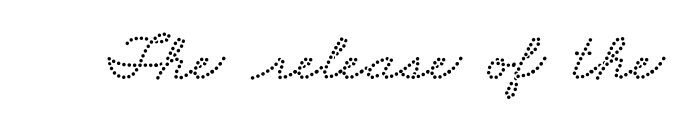
The image shows 69 px wide type; set normal letter spacing, not underlined; low stroke contrast and a small x-height.
